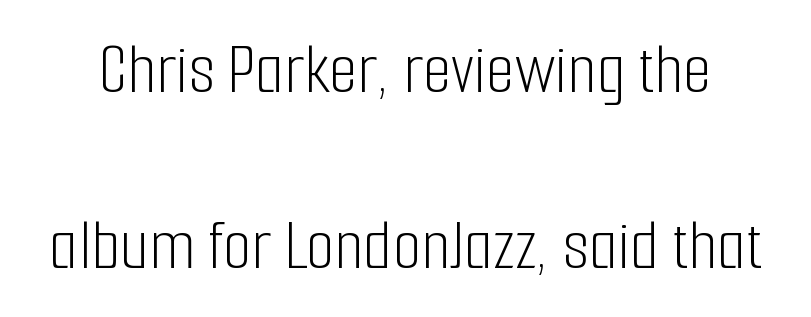
Q: Is the text bold? A: No.
Q: Is the text italic (slanted)? A: No, it is upright.
Q: Is the typeface a serif or a sans-serif typeface? A: Sans-serif.
Q: Is the text underlined? A: No.
Q: Is the spacing between letters normal or unusually wide? A: Normal.
Q: Is the spacing between lines tight, normal or loose? A: Loose.
Q: Width (condensed, normal, or wide)? A: Condensed.
Q: Stroke contrast? A: Low.
Q: x-height? A: Medium.
Q: Monospaced? A: No.
